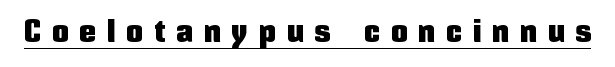
The image shows 32 px condensed sans-serif type, upright; set unusually wide letter spacing (+0.37 em), underlined; low stroke contrast and a medium x-height.
